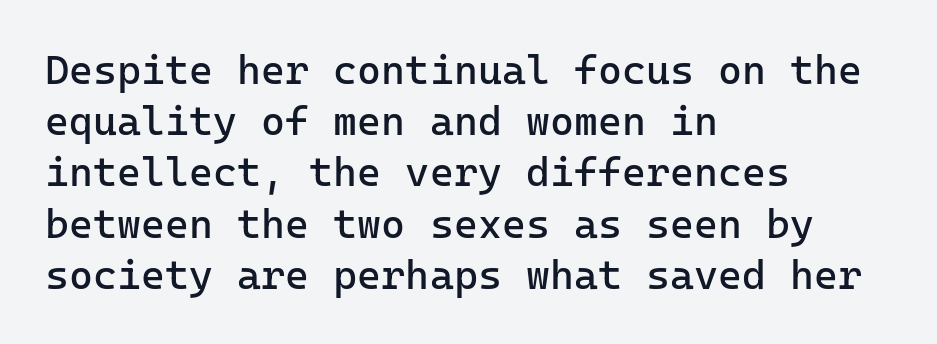
You could count columns in this text — the font is strictly monospaced. In terms of leading, this rendering sits right in the middle. Nothing unusual about the tracking: characters are spaced as the font intends. Vertical strokes here are truly vertical.
